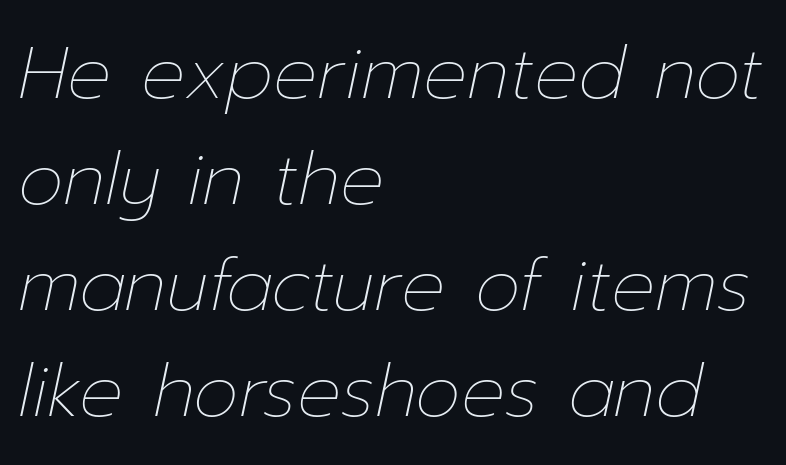
Q: Is the text bold? A: No.
Q: Is the text italic (slanted)? A: Yes, it leans right by about 12 degrees.
Q: Is the text underlined? A: No.
Q: How is the paragraph aligned? A: Left-aligned.
Q: Is the spacing between letters normal or unusually wide? A: Normal.
Q: Is the spacing between lines tight, normal or loose? A: Normal.
Q: Width (condensed, normal, or wide)? A: Normal.
Q: Stroke contrast? A: Low.
Q: x-height? A: Medium.
Q: Monospaced? A: No.
